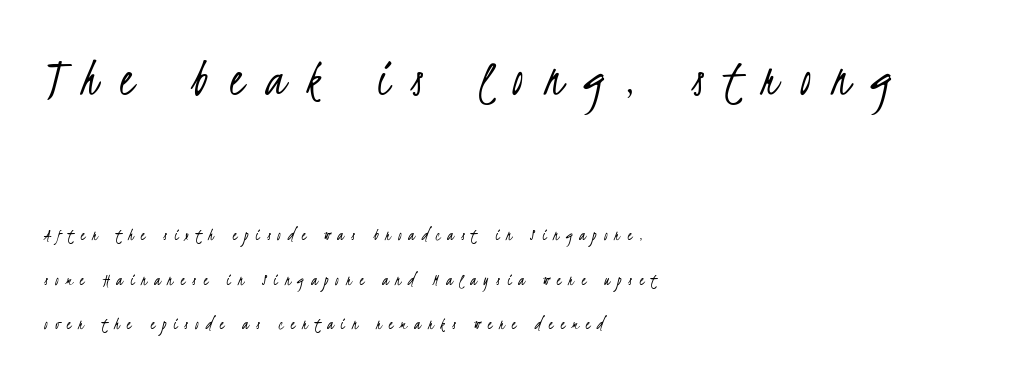
{"serif": "no", "bold": "no", "weight": "light", "width": "condensed", "stroke_contrast": "low", "x_height": "small", "monospaced": "no", "underline": "no", "align": "left", "line_spacing": "loose", "line_spacing_ratio": 2.46, "letter_spacing": "wide", "letter_spacing_em": 0.4, "larger_block": "first", "size_ratio": 3.06, "glyph_px": 55}
